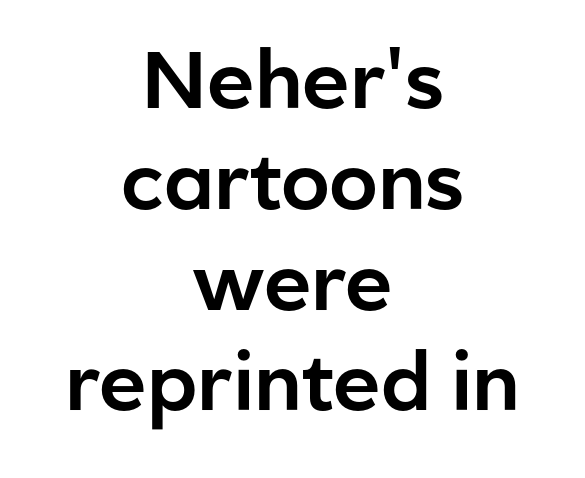
Q: Is the text italic (slanted)? A: No, it is upright.
Q: Is the typeface a serif or a sans-serif typeface? A: Sans-serif.
Q: Is the text underlined? A: No.
Q: How is the paragraph aligned? A: Centered.
Q: Is the spacing between letters normal or unusually wide? A: Normal.
Q: Is the spacing between lines tight, normal or loose? A: Normal.
Q: Width (condensed, normal, or wide)? A: Normal.
Q: Stroke contrast? A: Low.
Q: x-height? A: Medium.
Q: Monospaced? A: No.
